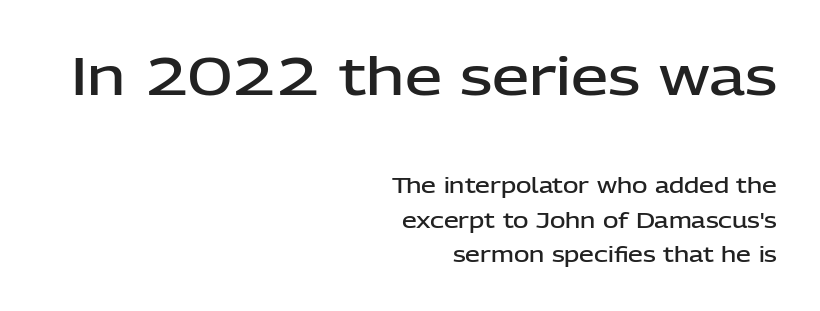
This sample keeps an unexceptional amount of space between lines. Rule under the text: the space is simply empty. A flush-right, rag-left setting is used for this passage. Weight check: semibold — heavier than regular, not quite bold.
